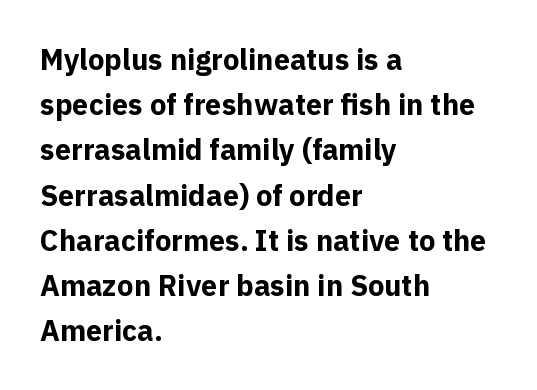
{"serif": "no", "italic": "no", "bold": "yes", "weight": "bold", "width": "normal", "x_height": "medium", "monospaced": "no", "underline": "no", "align": "left", "line_spacing": "normal", "line_spacing_ratio": 1.56, "letter_spacing": "normal", "letter_spacing_em": 0.0, "glyph_px": 29}
